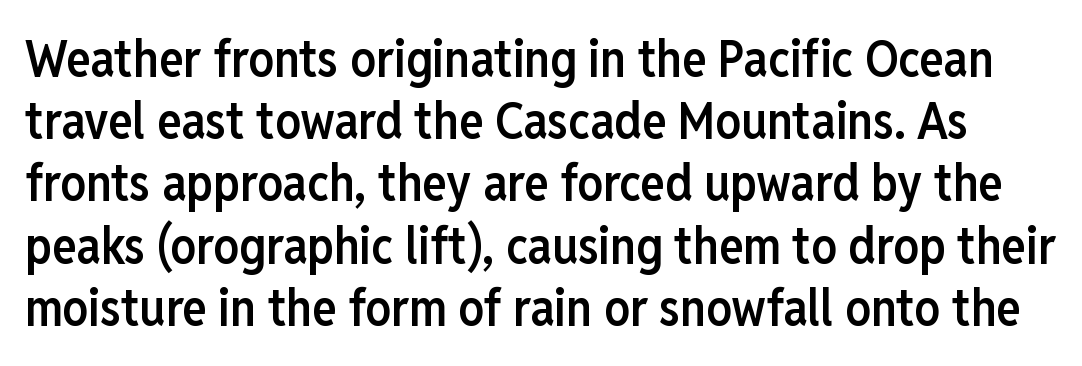
Proportional: the letters do not fall into vertical columns. This is roman type, the default non-slanted kind. Inter-character spacing is left at the font's built-in metrics. The font family rendered here belongs to the sans-serif group. The zone under the glyphs is completely vacant.
